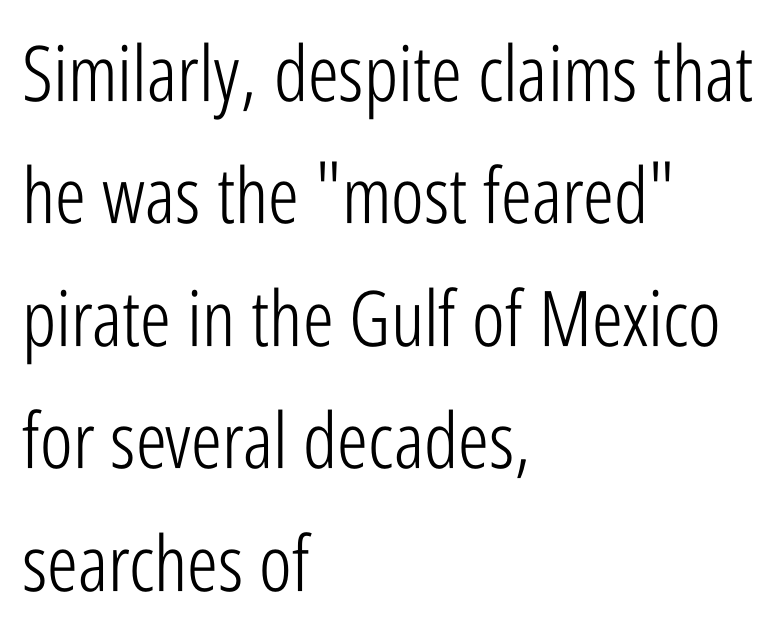
The image shows 77 px light, condensed sans-serif type, upright; set left-aligned, normal line spacing (1.59x), normal letter spacing, not underlined; low stroke contrast and a medium x-height.
